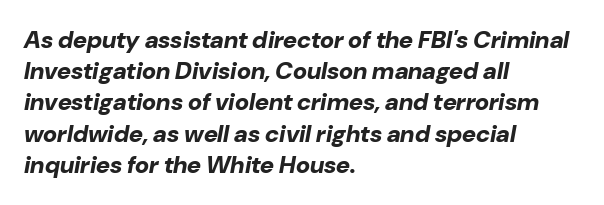
The image shows 24 px bold type, italic (leaning right); set left-aligned, normal line spacing (1.3x), normal letter spacing, not underlined.
